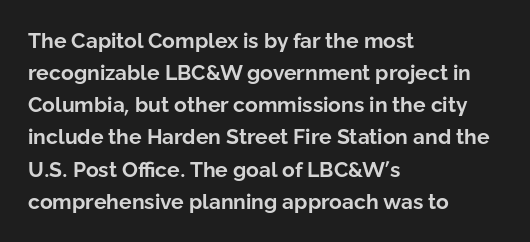
Tracking value appears to be zero — textbook default spacing. Is the type bold? Yes — the strokes are clearly thick and heavy. The block of text has a typical density, with ordinary space between rows. The rag falls on the right side of this text block. Words float on clear page, feet unadorned.
